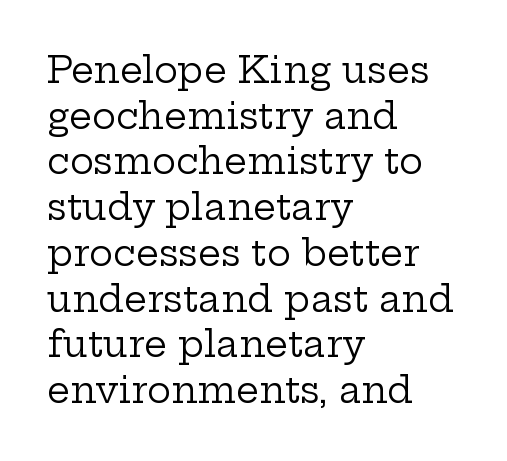
Q: Is the text bold? A: No.
Q: Is the text italic (slanted)? A: No, it is upright.
Q: Is the typeface a serif or a sans-serif typeface? A: Serif.
Q: Is the text underlined? A: No.
Q: How is the paragraph aligned? A: Left-aligned.
Q: Is the spacing between letters normal or unusually wide? A: Normal.
Q: Is the spacing between lines tight, normal or loose? A: Normal.
Q: Width (condensed, normal, or wide)? A: Wide.
Q: Stroke contrast? A: Low.
Q: x-height? A: Medium.
Q: Monospaced? A: No.
